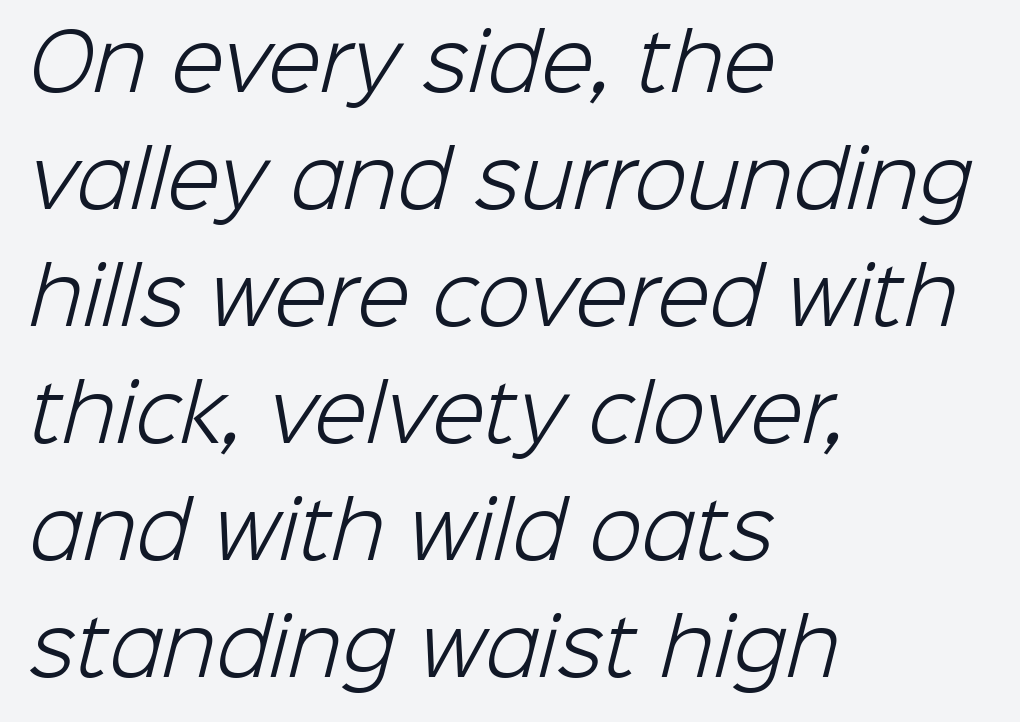
The image shows 77 px light sans-serif type; set left-aligned, normal line spacing (1.52x), normal letter spacing, not underlined; low stroke contrast and a medium x-height.
